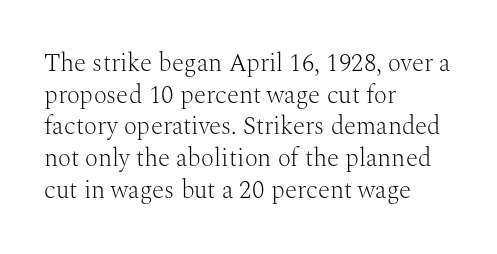
The image shows 25 px text type, upright; set left-aligned, normal line spacing (1.27x), normal letter spacing, not underlined.
